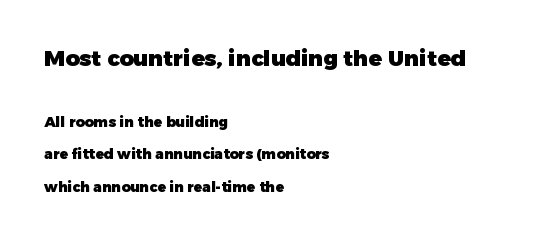
The image shows 22 px bold type, upright; set left-aligned, loose line spacing (2.33x), normal letter spacing, not underlined; the first (top) block is 1.57x larger.
